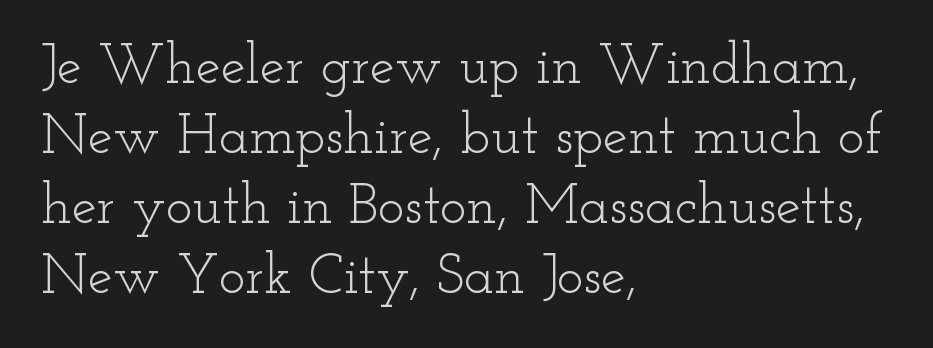
{"serif": "yes", "italic": "no", "bold": "no", "weight": "light", "width": "wide", "stroke_contrast": "low", "x_height": "small", "monospaced": "no", "underline": "no", "align": "left", "line_spacing": "normal", "line_spacing_ratio": 1.25, "letter_spacing": "normal", "letter_spacing_em": 0.0, "glyph_px": 56}
